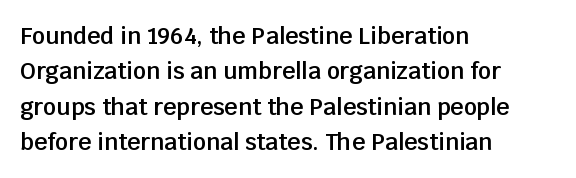
A bit beefed up — I'd call it semibold rather than bold. Upright lettering throughout. Students, observe: this is what conventionally led text looks like. The typesetter chose a ragged-right arrangement here. The rendering keeps characters at their native spacing. Only glyphs here, with clear space below each row.
